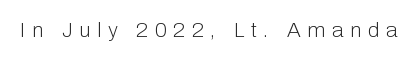
{"italic": "no", "bold": "no", "underline": "no", "letter_spacing": "wide", "letter_spacing_em": 0.32, "glyph_px": 21}
